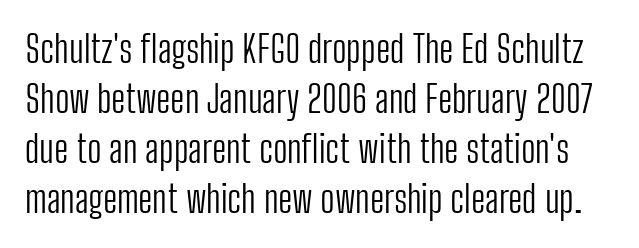
Each letter keeps its own natural width here, so spacing adapts to shape. Regarding serifs, this sample does without them. Underline: absent. This rendering leaves character spacing at its baseline value.
